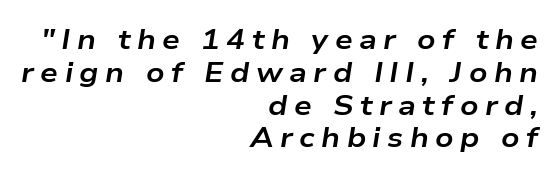
Q: Is the text bold? A: Yes.
Q: Is the text italic (slanted)? A: Yes, it leans right by about 9 degrees.
Q: Is the text underlined? A: No.
Q: How is the paragraph aligned? A: Right-aligned.
Q: Is the spacing between letters normal or unusually wide? A: Unusually wide.
Q: Width (condensed, normal, or wide)? A: Wide.
Q: Stroke contrast? A: Low.
Q: x-height? A: Medium.
Q: Monospaced? A: No.
